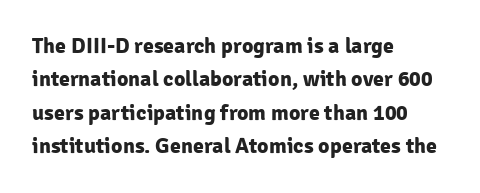
{"italic": "no", "bold": "yes", "underline": "no", "align": "left", "line_spacing": "normal", "line_spacing_ratio": 1.52, "letter_spacing": "normal", "letter_spacing_em": 0.0, "glyph_px": 22}
